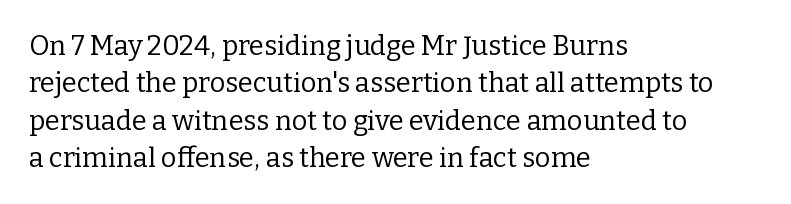
The image shows 27 px text type, upright; set left-aligned, normal line spacing (1.38x), normal letter spacing, not underlined.
